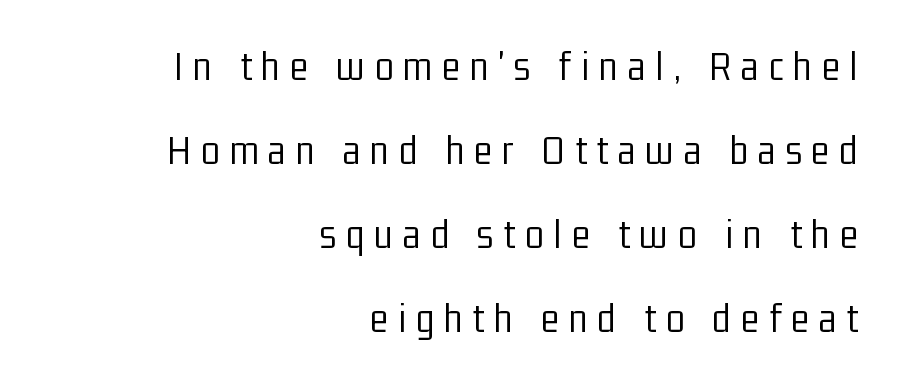
A typesetter would label this face a sans. Tracking value appears strongly positive — letters spread wide. Leftover space on each line is placed entirely before the opening word. Vertical strokes here are truly vertical.
